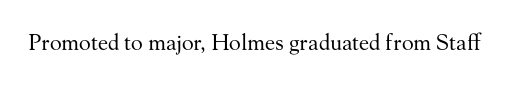
{"italic": "no", "bold": "no", "underline": "no", "letter_spacing": "normal", "letter_spacing_em": 0.0, "glyph_px": 22}
